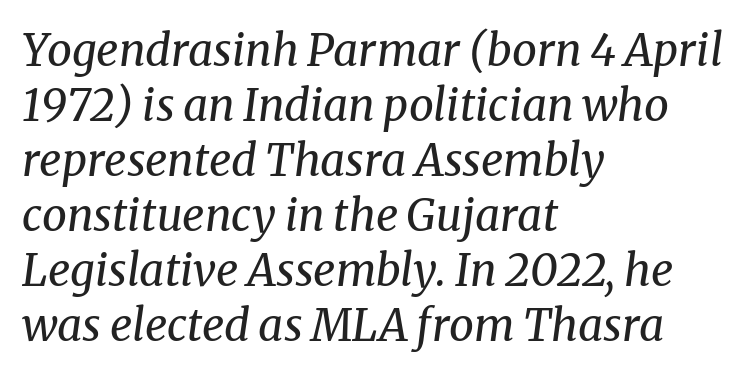
{"serif": "yes", "italic": "yes", "lean": "right", "slant_degrees": 8, "bold": "no", "weight": "regular", "width": "normal", "stroke_contrast": "medium", "x_height": "medium", "monospaced": "no", "underline": "no", "align": "left", "line_spacing": "normal", "line_spacing_ratio": 1.25, "letter_spacing": "normal", "letter_spacing_em": 0.0, "glyph_px": 44}
